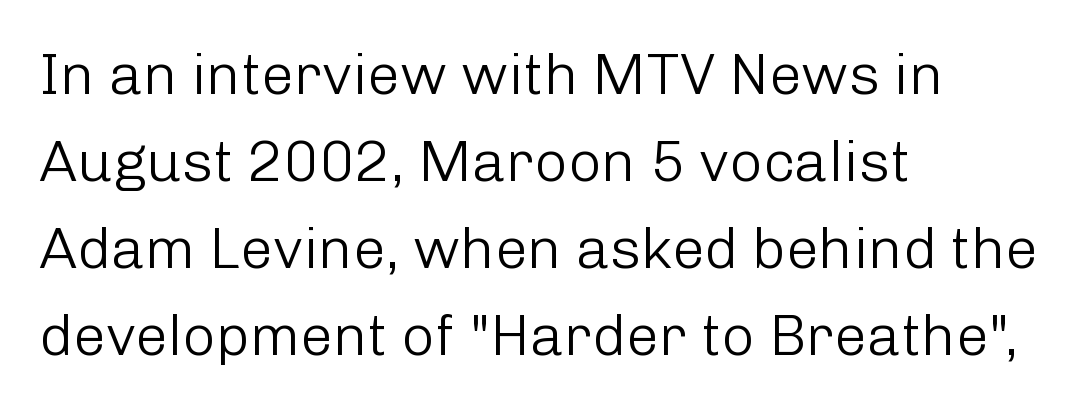
What kind of face is this? One without serifs — a sans. Honestly, there is no underline to notice here at all. Here the designer chose a conventional face with non-uniform glyph widths. Vertical spacing — default. The lines are quadded left. On a weight scale, this lands at 450 or below.
